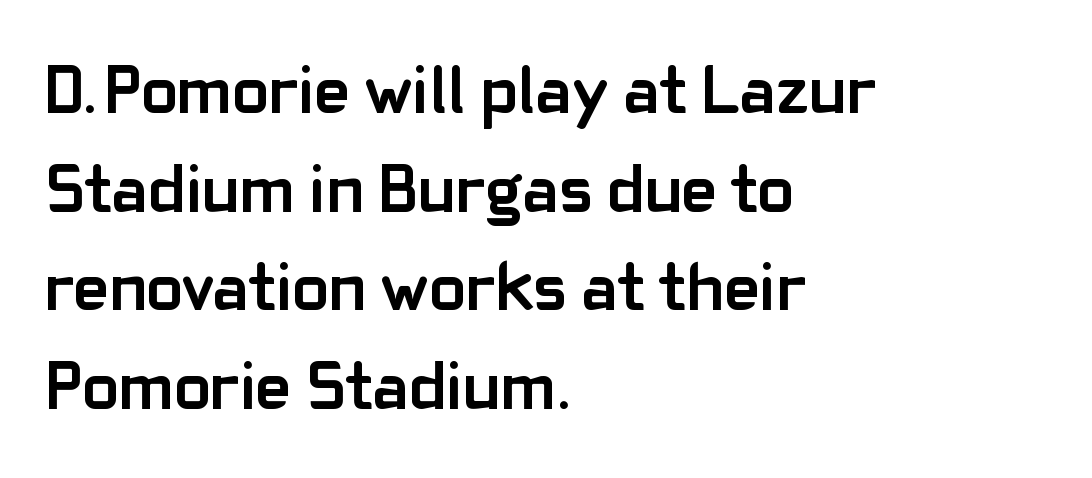
{"serif": "no", "italic": "no", "bold": "yes", "weight": "semibold", "width": "normal", "stroke_contrast": "low", "x_height": "medium", "monospaced": "no", "underline": "no", "align": "left", "line_spacing": "normal", "line_spacing_ratio": 1.45, "letter_spacing": "normal", "letter_spacing_em": 0.0, "glyph_px": 68}
